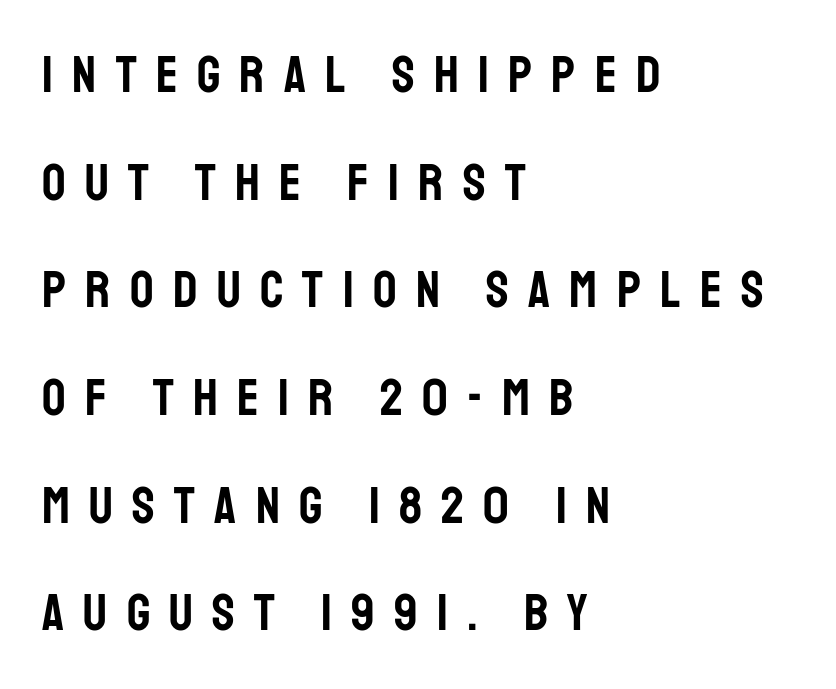
Q: Is the text italic (slanted)? A: No, it is upright.
Q: Is the typeface a serif or a sans-serif typeface? A: Sans-serif.
Q: Is the text underlined? A: No.
Q: How is the paragraph aligned? A: Left-aligned.
Q: Is the spacing between letters normal or unusually wide? A: Unusually wide.
Q: Is the spacing between lines tight, normal or loose? A: Loose.
Q: Width (condensed, normal, or wide)? A: Condensed.
Q: Stroke contrast? A: Low.
Q: x-height? A: Large.
Q: Monospaced? A: No.
